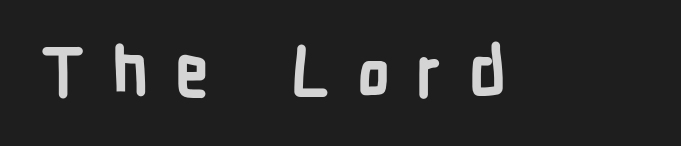
{"serif": "no", "italic": "no", "bold": "yes", "weight": "bold", "width": "condensed", "stroke_contrast": "low", "x_height": "medium", "monospaced": "no", "underline": "no", "letter_spacing": "wide", "letter_spacing_em": 0.39, "glyph_px": 67}
